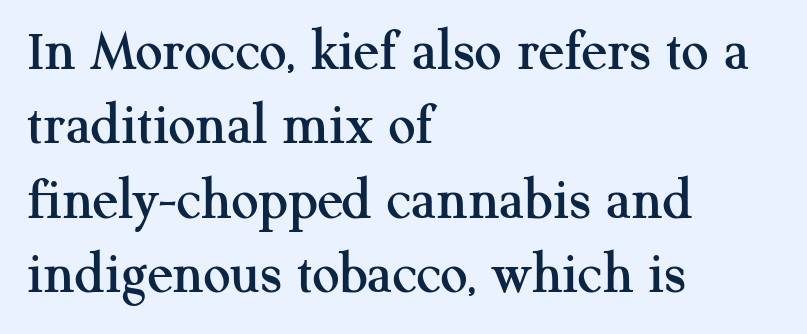
{"serif": "yes", "italic": "no", "width": "normal", "stroke_contrast": "medium", "x_height": "medium", "monospaced": "no", "underline": "no", "align": "left", "line_spacing_ratio": 1.24, "letter_spacing": "normal", "letter_spacing_em": 0.0, "glyph_px": 60}
